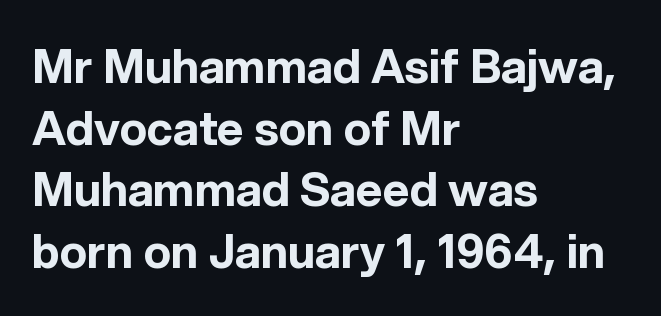
{"serif": "no", "italic": "no", "bold": "yes", "weight": "bold", "width": "normal", "x_height": "medium", "monospaced": "no", "underline": "no", "align": "left", "line_spacing": "normal", "line_spacing_ratio": 1.34, "letter_spacing": "normal", "letter_spacing_em": 0.0, "glyph_px": 46}
